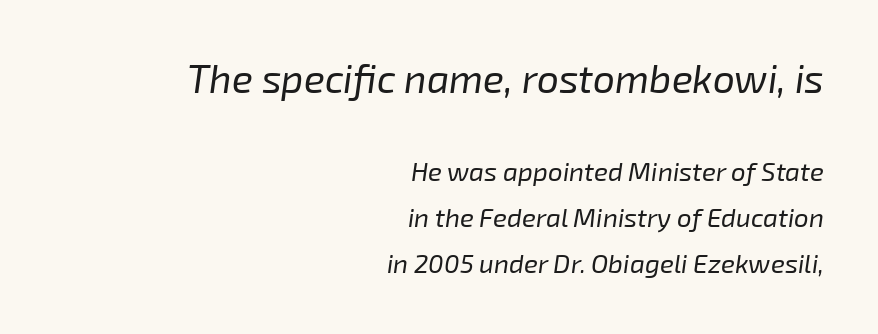
The image shows 39 px regular-weight type, italic (leaning right); set right-aligned, line spacing 1.78x, normal letter spacing, not underlined; the first (top) block is 1.5x larger; low stroke contrast and a medium x-height.
